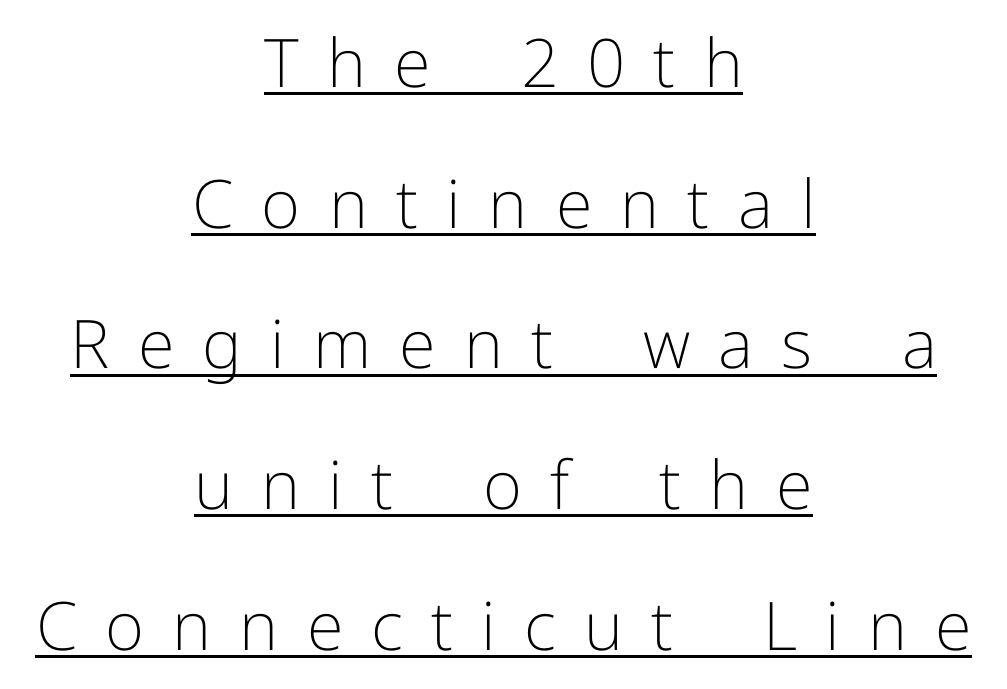
Q: Is the text bold? A: No.
Q: Is the text italic (slanted)? A: No, it is upright.
Q: Is the typeface a serif or a sans-serif typeface? A: Sans-serif.
Q: Is the text underlined? A: Yes.
Q: How is the paragraph aligned? A: Centered.
Q: Is the spacing between letters normal or unusually wide? A: Unusually wide.
Q: Is the spacing between lines tight, normal or loose? A: Loose.
Q: Width (condensed, normal, or wide)? A: Normal.
Q: Stroke contrast? A: Low.
Q: x-height? A: Medium.
Q: Monospaced? A: No.
